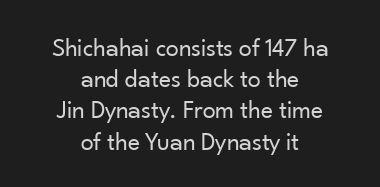
The passage shown has conventional tracking throughout. Every row of glyphs is offset so its center matches the block's center. A clean baseline with only descenders dipping below it. The strokes carry an ordinary text weight at most. Rendered with straight, roman letterforms.
